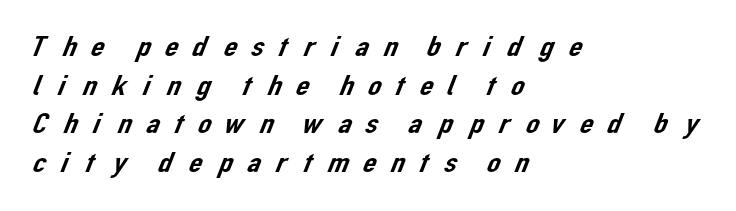
Q: Is the typeface a serif or a sans-serif typeface? A: Sans-serif.
Q: Is the text underlined? A: No.
Q: How is the paragraph aligned? A: Left-aligned.
Q: Is the spacing between letters normal or unusually wide? A: Unusually wide.
Q: Is the spacing between lines tight, normal or loose? A: Normal.
Q: Width (condensed, normal, or wide)? A: Normal.
Q: Stroke contrast? A: Low.
Q: x-height? A: Medium.
Q: Monospaced? A: No.
